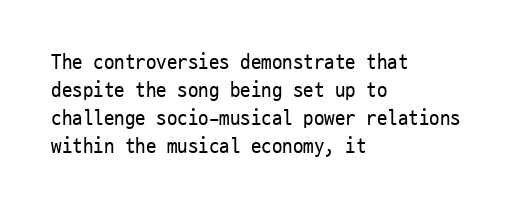
The image shows 21 px text type, upright; set left-aligned, normal line spacing (1.33x), normal letter spacing, not underlined.
